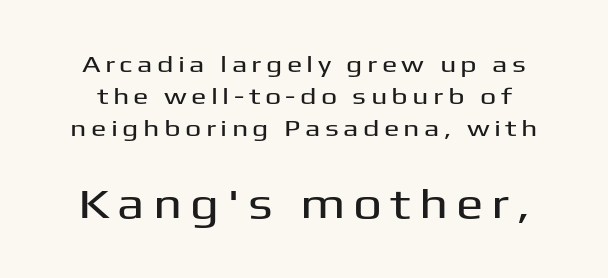
The image shows 41 px wide sans-serif type, upright; set normal line spacing (1.39x), not underlined; the second (bottom) block is 1.78x larger; medium stroke contrast and a medium x-height.
